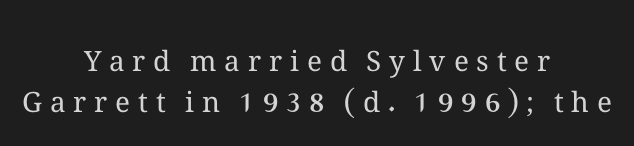
The image shows 28 px regular-weight type, upright; set centered, normal line spacing (1.46x), unusually wide letter spacing (+0.28 em), not underlined; medium stroke contrast and a medium x-height.
